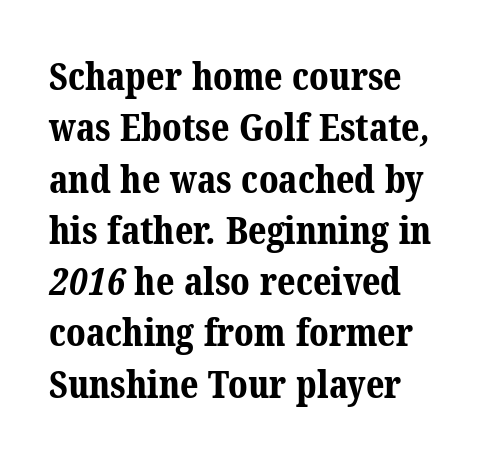
The image shows 38 px bold serif type; set left-aligned, normal line spacing (1.35x), normal letter spacing, not underlined; medium stroke contrast and a medium x-height.
